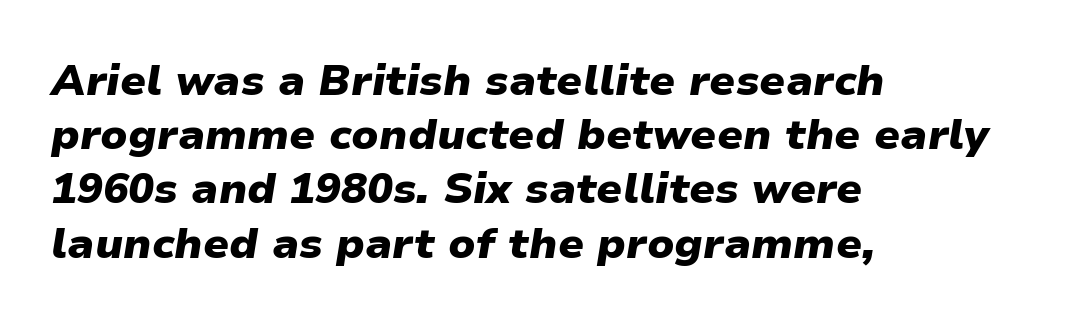
Q: Is the text bold? A: Yes.
Q: Is the text italic (slanted)? A: Yes, it leans right by about 9 degrees.
Q: Is the text underlined? A: No.
Q: How is the paragraph aligned? A: Left-aligned.
Q: Is the spacing between letters normal or unusually wide? A: Normal.
Q: Is the spacing between lines tight, normal or loose? A: Normal.
Q: Width (condensed, normal, or wide)? A: Normal.
Q: Stroke contrast? A: Low.
Q: x-height? A: Medium.
Q: Monospaced? A: No.
